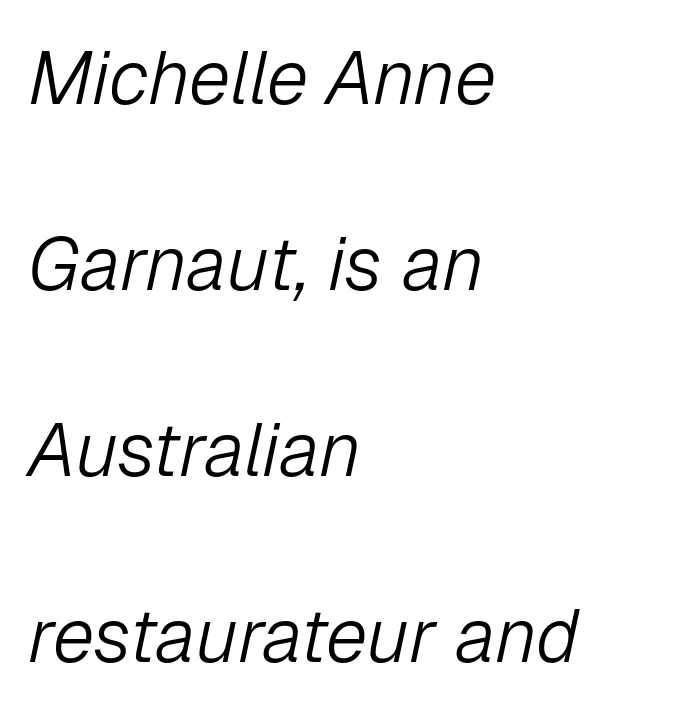
{"italic": "yes", "lean": "right", "slant_degrees": 12, "bold": "no", "weight": "light", "width": "normal", "stroke_contrast": "low", "x_height": "medium", "monospaced": "no", "underline": "no", "align": "left", "line_spacing": "loose", "line_spacing_ratio": 2.48, "letter_spacing": "normal", "letter_spacing_em": 0.0, "glyph_px": 75}
